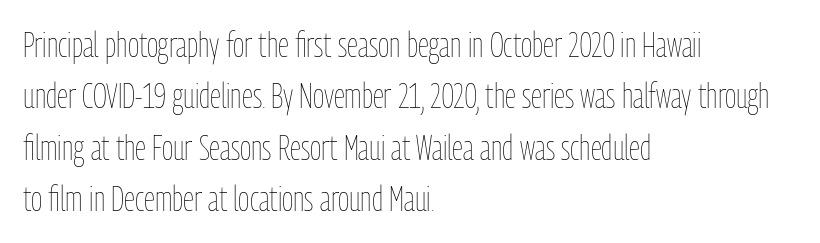
The image shows 35 px thin, condensed type, upright; set left-aligned, normal line spacing (1.47x), normal letter spacing, not underlined; low stroke contrast and a medium x-height.
